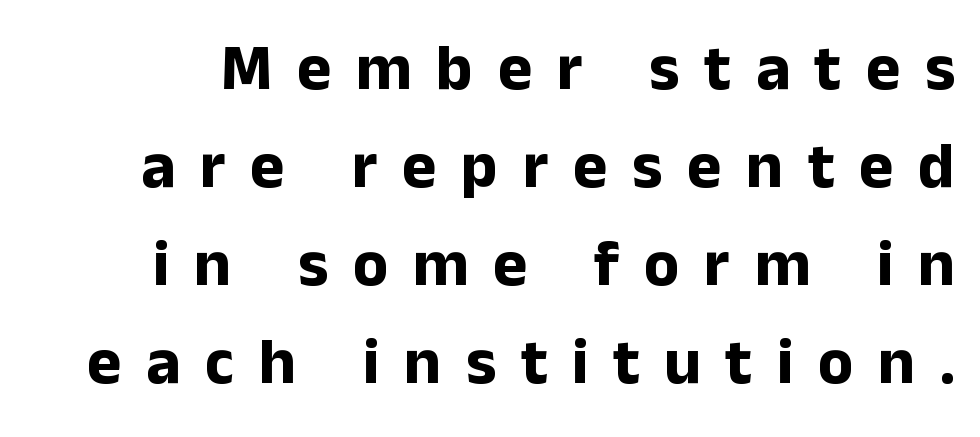
Q: Is the text bold? A: Yes.
Q: Is the text italic (slanted)? A: No, it is upright.
Q: Is the typeface a serif or a sans-serif typeface? A: Sans-serif.
Q: Is the text underlined? A: No.
Q: Is the spacing between letters normal or unusually wide? A: Unusually wide.
Q: Is the spacing between lines tight, normal or loose? A: Normal.
Q: Width (condensed, normal, or wide)? A: Normal.
Q: Stroke contrast? A: Low.
Q: x-height? A: Medium.
Q: Monospaced? A: No.
